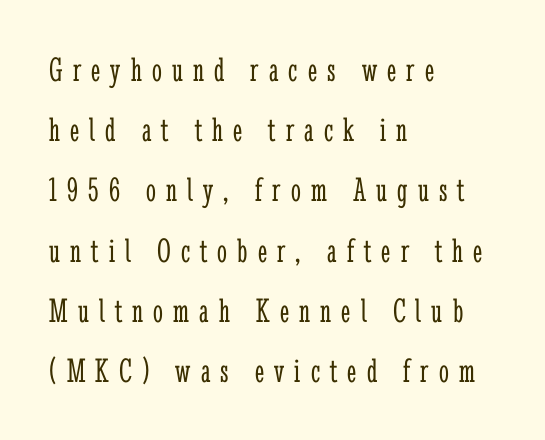
Q: Is the text bold? A: No.
Q: Is the text italic (slanted)? A: No, it is upright.
Q: Is the typeface a serif or a sans-serif typeface? A: Serif.
Q: Is the text underlined? A: No.
Q: How is the paragraph aligned? A: Left-aligned.
Q: Is the spacing between letters normal or unusually wide? A: Unusually wide.
Q: Width (condensed, normal, or wide)? A: Condensed.
Q: Stroke contrast? A: Low.
Q: x-height? A: Medium.
Q: Monospaced? A: No.
